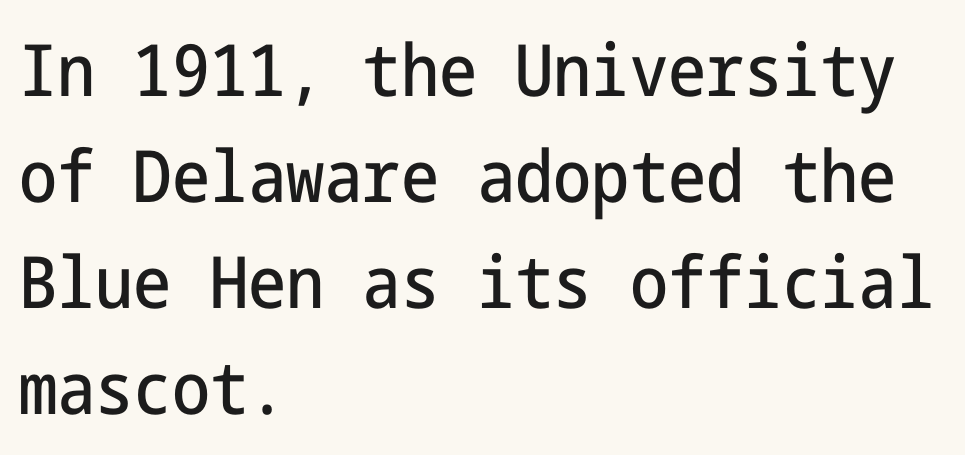
The image shows 72 px condensed sans-serif type, upright; set left-aligned, normal line spacing (1.47x), normal letter spacing, not underlined; low stroke contrast and a medium x-height.
